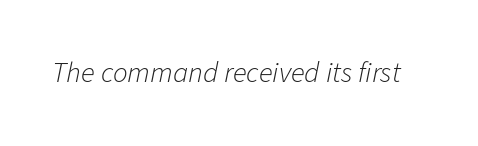
Q: Is the text bold? A: No.
Q: Is the text italic (slanted)? A: Yes, it leans right by about 11 degrees.
Q: Is the text underlined? A: No.
Q: Is the spacing between letters normal or unusually wide? A: Normal.
Q: Width (condensed, normal, or wide)? A: Normal.
Q: Stroke contrast? A: Low.
Q: x-height? A: Medium.
Q: Monospaced? A: No.
